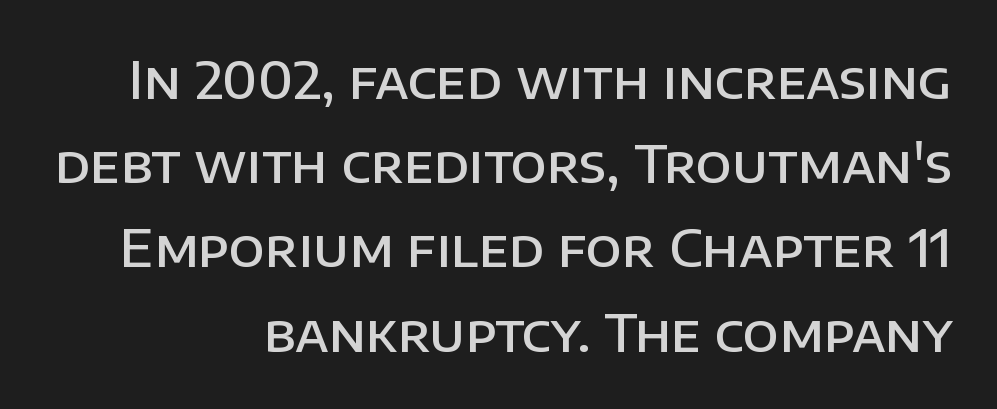
The image shows 52 px semibold sans-serif type, upright; set right-aligned, normal line spacing (1.62x), normal letter spacing, not underlined; low stroke contrast and a large x-height.
